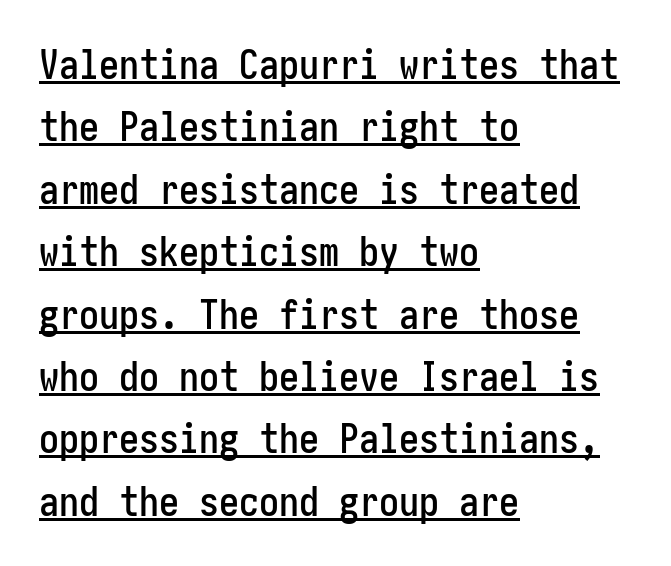
The image shows 40 px condensed sans-serif type, upright; set left-aligned, normal line spacing (1.56x), normal letter spacing, underlined; low stroke contrast and a medium x-height.
